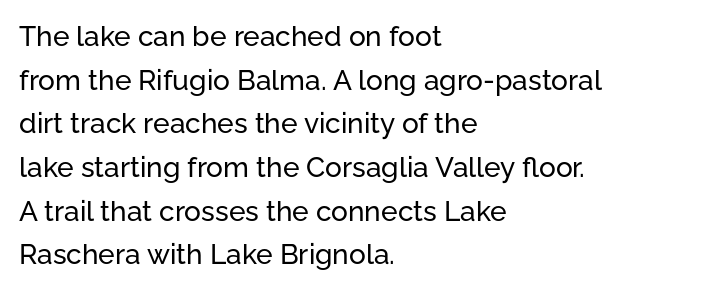
{"serif": "no", "italic": "no", "width": "normal", "stroke_contrast": "low", "x_height": "medium", "monospaced": "no", "underline": "no", "align": "left", "line_spacing": "normal", "line_spacing_ratio": 1.56, "letter_spacing": "normal", "letter_spacing_em": 0.0, "glyph_px": 28}
